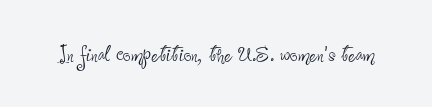
{"bold": "no", "underline": "no", "letter_spacing": "normal", "letter_spacing_em": 0.0, "glyph_px": 27}
